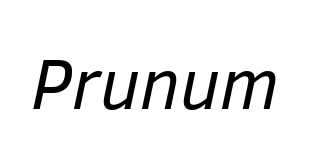
A quiet, ordinary-to-light weight characterises the typeface. If you drew a line through each stem, it would be angled. Anything drawn beneath the words? Only blank space. Each letter keeps its own natural width here, so spacing adapts to shape.
